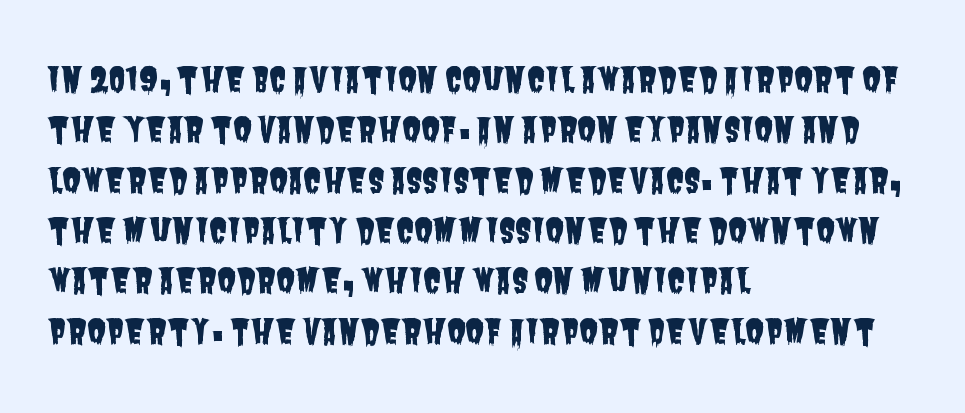
The characters display no serif detailing; their extremities are plain. One-word summary of the alignment: left. Whoever set this chose a conventional vertical rhythm. Spacing verdict: proportional, widths tailored to each character.
